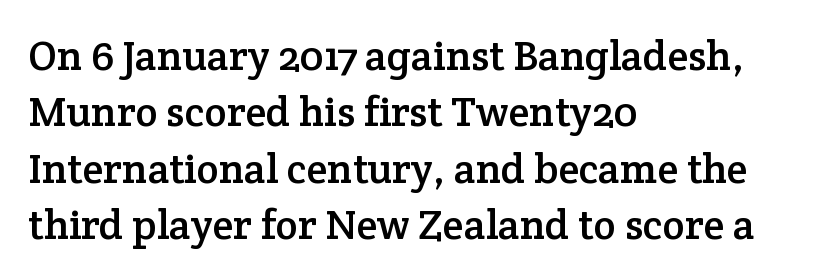
{"serif": "yes", "italic": "no", "width": "normal", "stroke_contrast": "low", "x_height": "medium", "monospaced": "no", "underline": "no", "align": "left", "line_spacing": "normal", "line_spacing_ratio": 1.34, "letter_spacing": "normal", "letter_spacing_em": 0.0, "glyph_px": 42}
